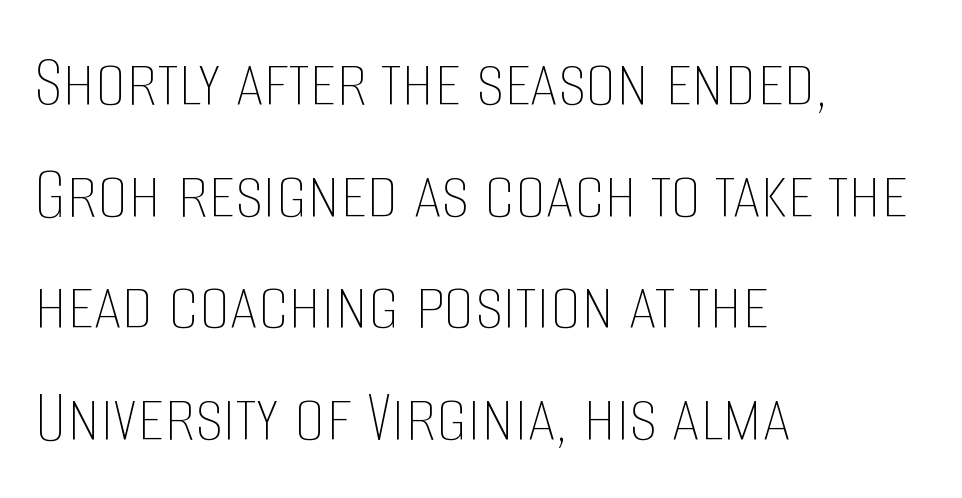
Q: Is the text bold? A: No.
Q: Is the text italic (slanted)? A: No, it is upright.
Q: Is the text underlined? A: No.
Q: How is the paragraph aligned? A: Left-aligned.
Q: Is the spacing between letters normal or unusually wide? A: Normal.
Q: Is the spacing between lines tight, normal or loose? A: Normal.
Q: Width (condensed, normal, or wide)? A: Condensed.
Q: Stroke contrast? A: Low.
Q: x-height? A: Large.
Q: Monospaced? A: No.
